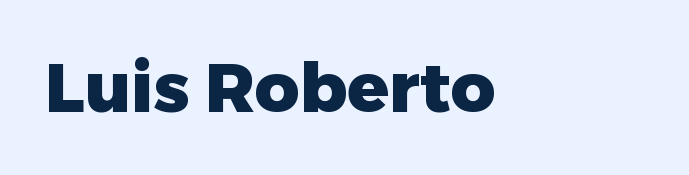
The image shows 69 px heavy sans-serif type, upright; set normal letter spacing, not underlined; low stroke contrast and a medium x-height.
